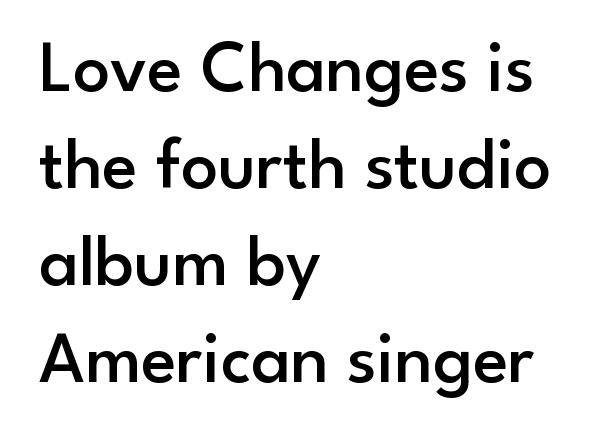
Q: Is the text bold? A: Semi-bold.
Q: Is the text italic (slanted)? A: No, it is upright.
Q: Is the typeface a serif or a sans-serif typeface? A: Sans-serif.
Q: Is the text underlined? A: No.
Q: How is the paragraph aligned? A: Left-aligned.
Q: Is the spacing between letters normal or unusually wide? A: Normal.
Q: Is the spacing between lines tight, normal or loose? A: Normal.
Q: Width (condensed, normal, or wide)? A: Normal.
Q: Stroke contrast? A: Low.
Q: x-height? A: Small.
Q: Monospaced? A: No.
